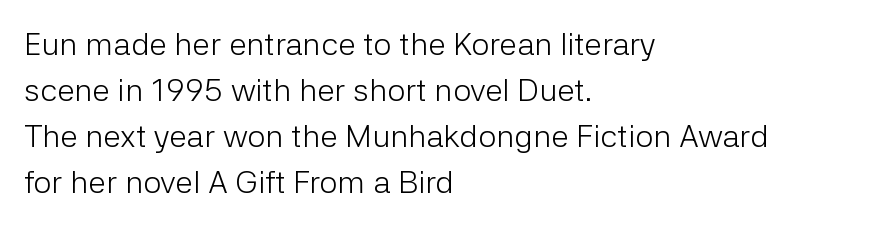
The image shows 32 px light sans-serif type, upright; set left-aligned, normal line spacing (1.44x), normal letter spacing, not underlined; low stroke contrast and a medium x-height.
